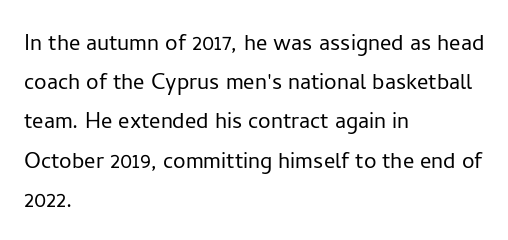
The image shows 28 px light sans-serif type, upright; set left-aligned, normal line spacing (1.4x), normal letter spacing, not underlined; low stroke contrast and a medium x-height.
